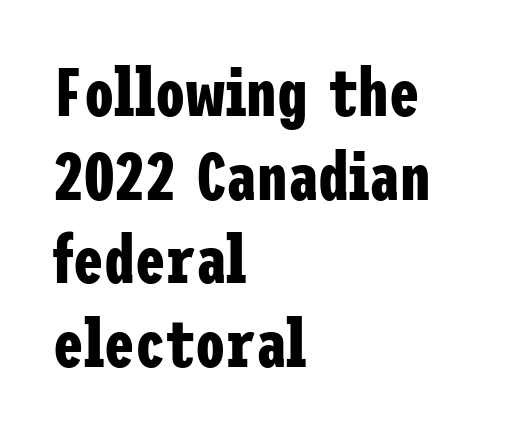
Look at the tracking — it's just the regular setting, nothing added. Typographically, this falls in the sans-serif category. The axis of the letterforms is exactly vertical. Chunky letters — that's bold for sure.
